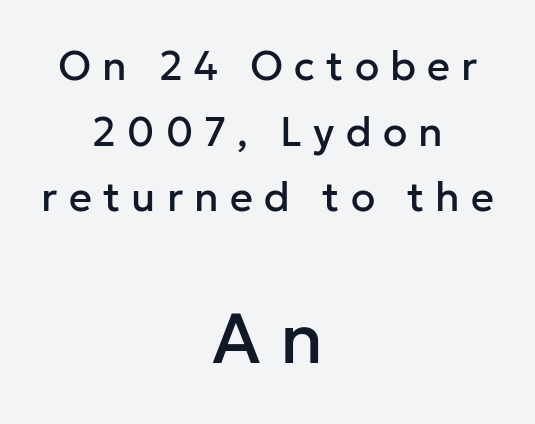
{"serif": "no", "italic": "no", "width": "normal", "stroke_contrast": "low", "x_height": "medium", "monospaced": "no", "underline": "no", "align": "center", "line_spacing": "normal", "line_spacing_ratio": 1.64, "letter_spacing": "wide", "letter_spacing_em": 0.28, "larger_block": "second", "size_ratio": 1.75, "glyph_px": 70}
